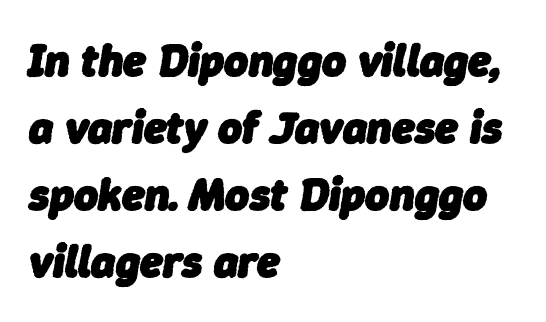
Q: Is the text bold? A: Yes.
Q: Is the text italic (slanted)? A: Yes, it leans right by about 9 degrees.
Q: Is the text underlined? A: No.
Q: How is the paragraph aligned? A: Left-aligned.
Q: Is the spacing between letters normal or unusually wide? A: Normal.
Q: Is the spacing between lines tight, normal or loose? A: Normal.
Q: Width (condensed, normal, or wide)? A: Normal.
Q: Stroke contrast? A: Low.
Q: x-height? A: Medium.
Q: Monospaced? A: No.
